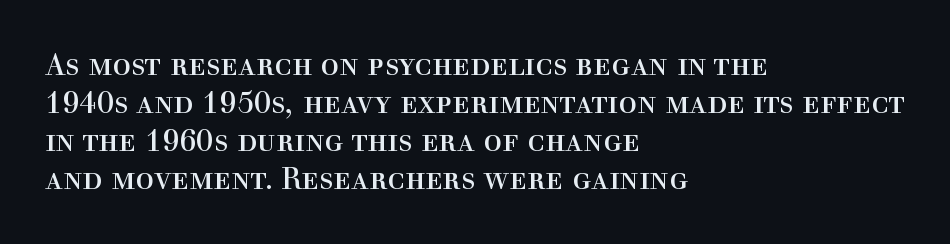
Q: Is the text bold? A: No.
Q: Is the text italic (slanted)? A: No, it is upright.
Q: Is the typeface a serif or a sans-serif typeface? A: Serif.
Q: Is the text underlined? A: No.
Q: How is the paragraph aligned? A: Left-aligned.
Q: Is the spacing between letters normal or unusually wide? A: Normal.
Q: Width (condensed, normal, or wide)? A: Normal.
Q: x-height? A: Medium.
Q: Monospaced? A: No.
